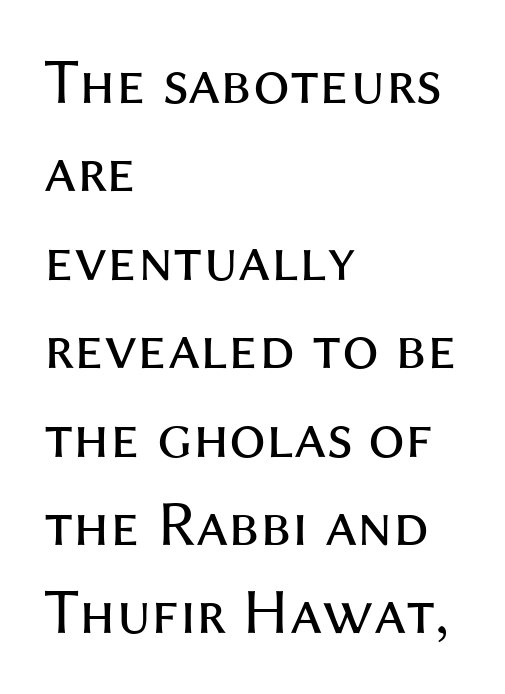
The image shows 65 px regular-weight sans-serif type, upright; set left-aligned, normal line spacing (1.36x), normal letter spacing, not underlined; medium stroke contrast and a medium x-height.
